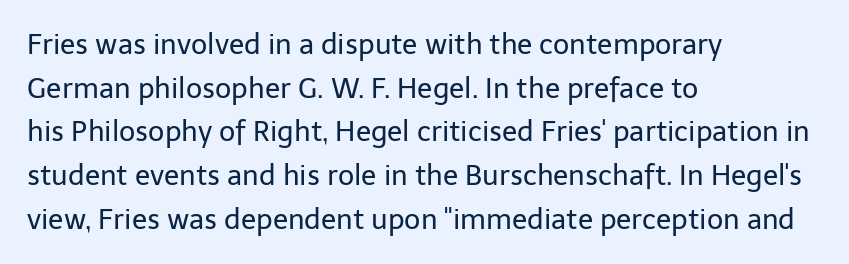
The image shows 28 px regular-weight sans-serif type, upright; set left-aligned, normal line spacing (1.56x), normal letter spacing, not underlined; low stroke contrast and a medium x-height.
